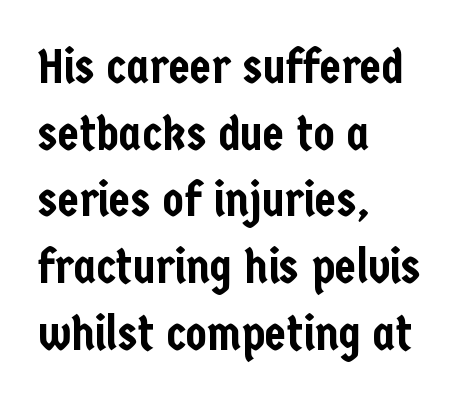
Q: Is the text italic (slanted)? A: No, it is upright.
Q: Is the typeface a serif or a sans-serif typeface? A: Sans-serif.
Q: Is the text underlined? A: No.
Q: How is the paragraph aligned? A: Left-aligned.
Q: Is the spacing between letters normal or unusually wide? A: Normal.
Q: Is the spacing between lines tight, normal or loose? A: Normal.
Q: Width (condensed, normal, or wide)? A: Condensed.
Q: Stroke contrast? A: Low.
Q: x-height? A: Medium.
Q: Monospaced? A: No.
